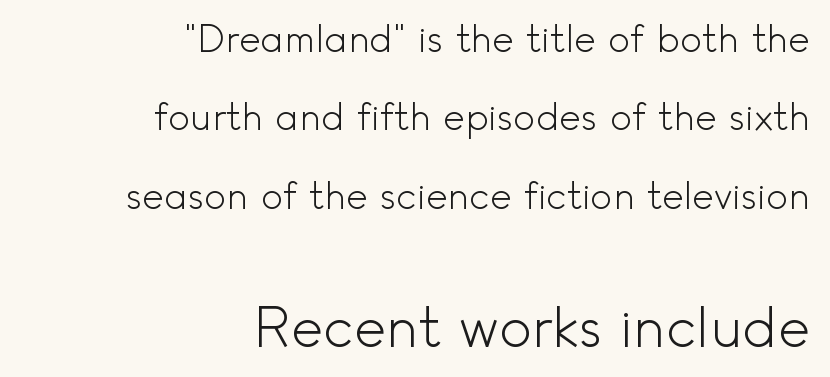
The image shows 55 px light sans-serif type, upright; set right-aligned, loose line spacing (2.12x), normal letter spacing, not underlined; the second (bottom) block is 1.49x larger; a small x-height.
